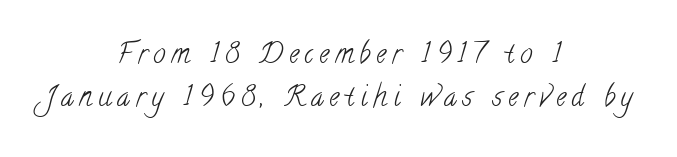
The lines in this sample share a center point and differ in where they start and stop. Looks like regular typesetting: each glyph gets only the width it needs. Descenders are the only things crossing below the line. Compared with typical body copy, the letter spacing here is much looser. The block of text has a typical density, with ordinary space between rows.
